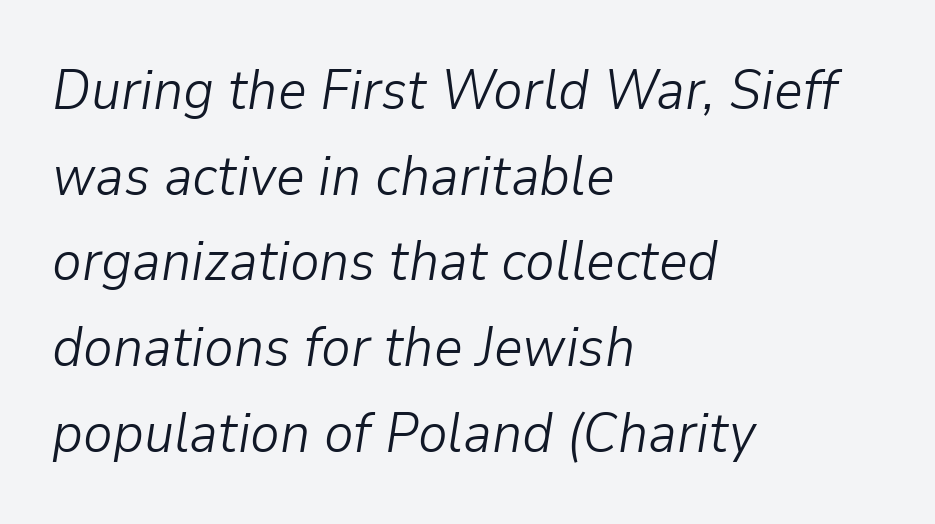
Q: Is the text bold? A: No.
Q: Is the text italic (slanted)? A: Yes, it leans right by about 9 degrees.
Q: Is the text underlined? A: No.
Q: How is the paragraph aligned? A: Left-aligned.
Q: Is the spacing between letters normal or unusually wide? A: Normal.
Q: Is the spacing between lines tight, normal or loose? A: Normal.
Q: Width (condensed, normal, or wide)? A: Normal.
Q: Stroke contrast? A: Low.
Q: x-height? A: Medium.
Q: Monospaced? A: No.
